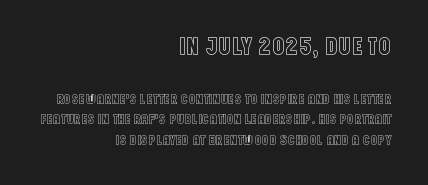
Q: Is the text italic (slanted)? A: No, it is upright.
Q: Is the text underlined? A: No.
Q: How is the paragraph aligned? A: Right-aligned.
Q: Is the spacing between letters normal or unusually wide? A: Normal.
Q: Is the spacing between lines tight, normal or loose? A: Normal.
Q: Which block of text is set in a larger size, the first (top) or the second (bottom)? A: The first (top) one.
